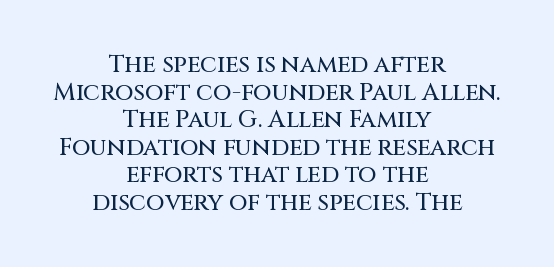
The image shows 24 px text type, upright; set centered, tight line spacing (1.15x), normal letter spacing, not underlined.
